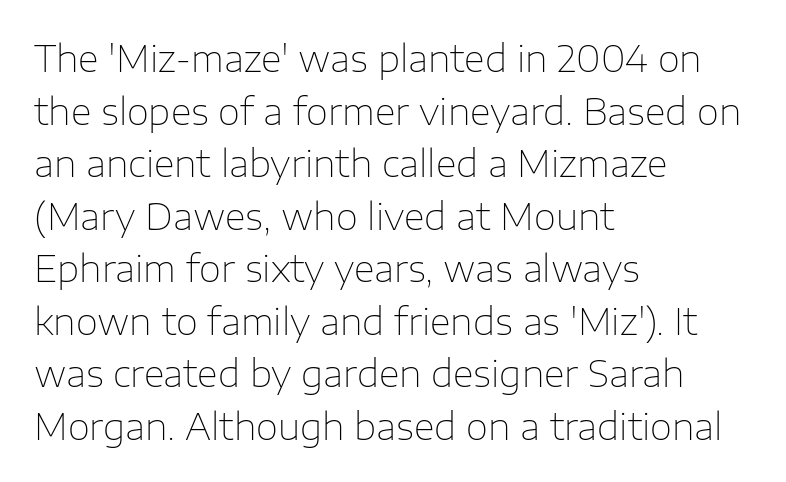
{"serif": "no", "italic": "no", "bold": "no", "weight": "thin", "width": "normal", "stroke_contrast": "low", "x_height": "medium", "monospaced": "no", "underline": "no", "align": "left", "line_spacing": "normal", "line_spacing_ratio": 1.46, "letter_spacing": "normal", "letter_spacing_em": 0.0, "glyph_px": 36}
